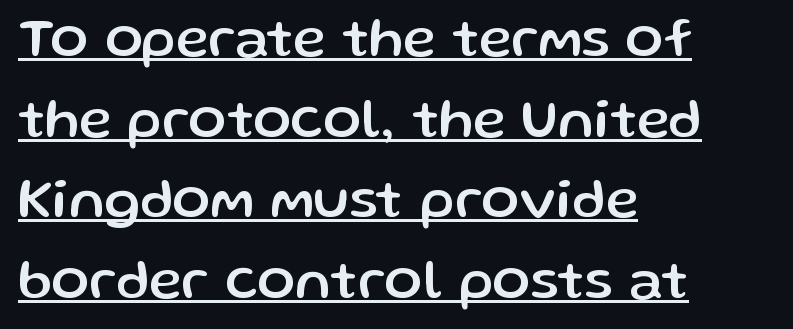
{"serif": "no", "italic": "no", "width": "normal", "stroke_contrast": "low", "x_height": "medium", "monospaced": "no", "underline": "yes", "align": "left", "line_spacing": "normal", "line_spacing_ratio": 1.44, "letter_spacing": "normal", "letter_spacing_em": 0.0, "glyph_px": 56}
